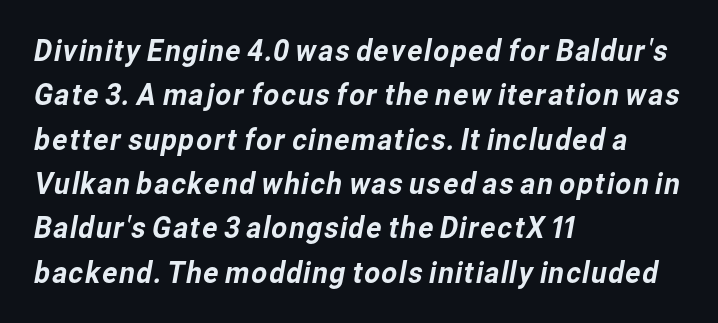
Q: Is the typeface a serif or a sans-serif typeface? A: Sans-serif.
Q: Is the text underlined? A: No.
Q: How is the paragraph aligned? A: Left-aligned.
Q: Is the spacing between letters normal or unusually wide? A: Normal.
Q: Is the spacing between lines tight, normal or loose? A: Normal.
Q: Width (condensed, normal, or wide)? A: Normal.
Q: Stroke contrast? A: Low.
Q: x-height? A: Medium.
Q: Monospaced? A: No.
